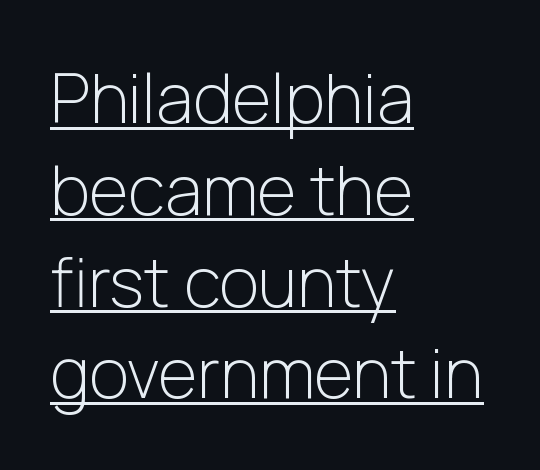
{"serif": "no", "italic": "no", "bold": "no", "weight": "light", "width": "normal", "stroke_contrast": "low", "x_height": "medium", "monospaced": "no", "underline": "yes", "align": "left", "line_spacing": "normal", "line_spacing_ratio": 1.35, "letter_spacing": "normal", "letter_spacing_em": 0.0, "glyph_px": 68}
